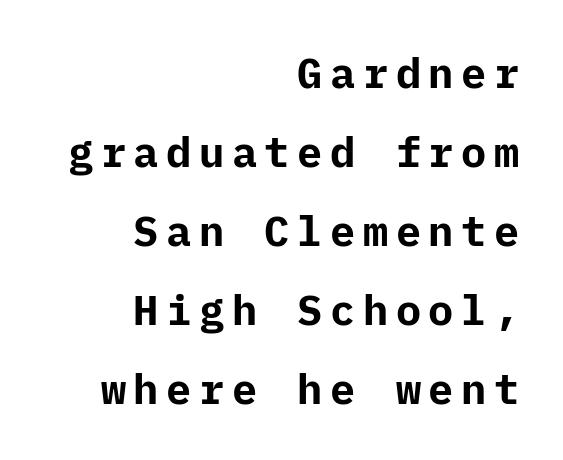
{"serif": "no", "italic": "no", "bold": "yes", "weight": "bold", "width": "normal", "stroke_contrast": "low", "x_height": "medium", "underline": "no", "align": "right", "line_spacing_ratio": 1.88, "glyph_px": 42}
